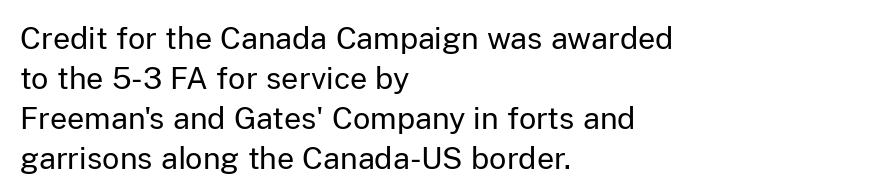
{"serif": "no", "italic": "no", "bold": "no", "weight": "regular", "width": "normal", "stroke_contrast": "low", "x_height": "medium", "monospaced": "no", "underline": "no", "align": "left", "line_spacing": "normal", "line_spacing_ratio": 1.33, "letter_spacing": "normal", "letter_spacing_em": 0.0, "glyph_px": 30}
